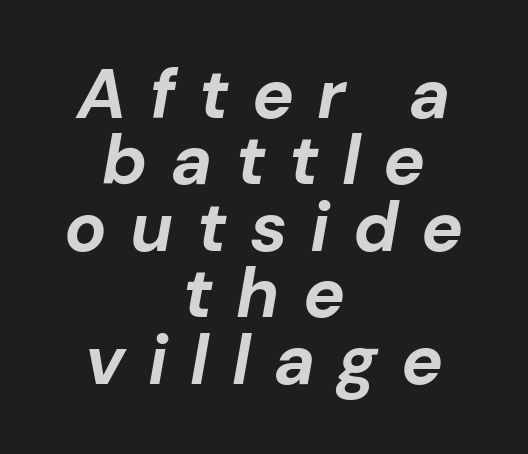
Inter-character spacing is expanded well beyond the font's built-in metrics. On the weight axis this lands at bold, roughly 700. Note the varied advance widths — an 'i' is clearly narrower than an 'm'. Line starts and ends both wander, symmetrically.
